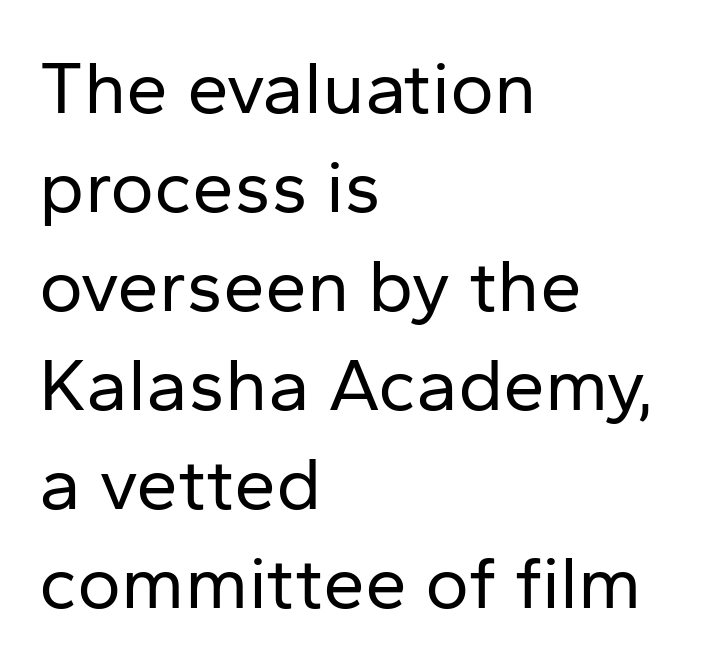
Q: Is the text bold? A: No.
Q: Is the text italic (slanted)? A: No, it is upright.
Q: Is the typeface a serif or a sans-serif typeface? A: Sans-serif.
Q: Is the text underlined? A: No.
Q: How is the paragraph aligned? A: Left-aligned.
Q: Is the spacing between letters normal or unusually wide? A: Normal.
Q: Is the spacing between lines tight, normal or loose? A: Normal.
Q: Width (condensed, normal, or wide)? A: Normal.
Q: Stroke contrast? A: Low.
Q: x-height? A: Medium.
Q: Monospaced? A: No.
